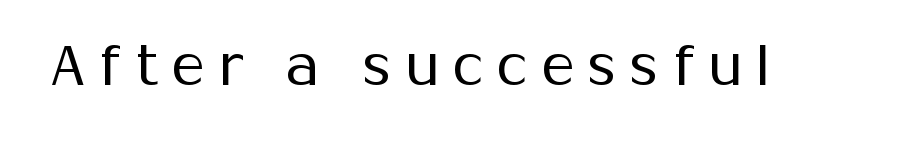
{"serif": "no", "italic": "no", "bold": "no", "weight": "regular", "width": "normal", "stroke_contrast": "medium", "x_height": "medium", "monospaced": "no", "underline": "no", "letter_spacing": "wide", "letter_spacing_em": 0.23, "glyph_px": 57}
